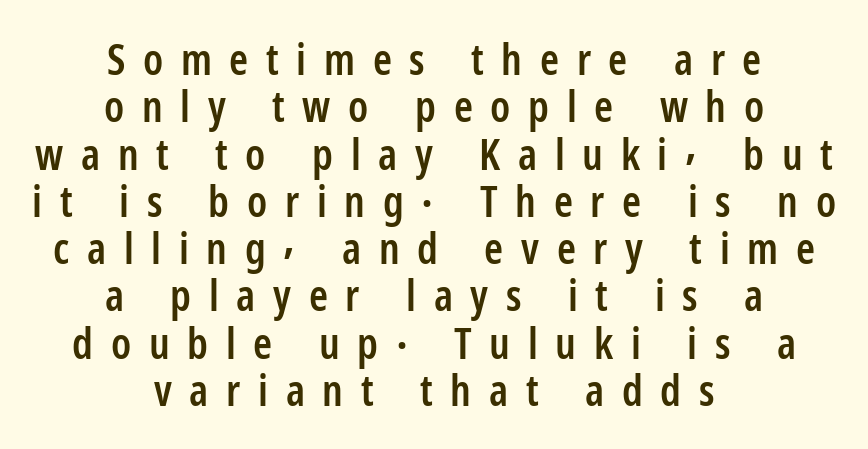
The image shows 43 px semibold, condensed sans-serif type, upright; set centered, tight line spacing (1.1x), unusually wide letter spacing (+0.41 em), not underlined; low stroke contrast and a medium x-height.
